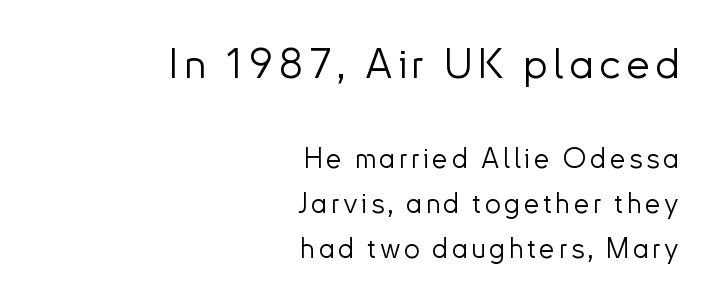
The image shows 42 px light sans-serif type, upright; set right-aligned, normal line spacing (1.62x), not underlined; the first (top) block is 1.5x larger; low stroke contrast and a small x-height.
